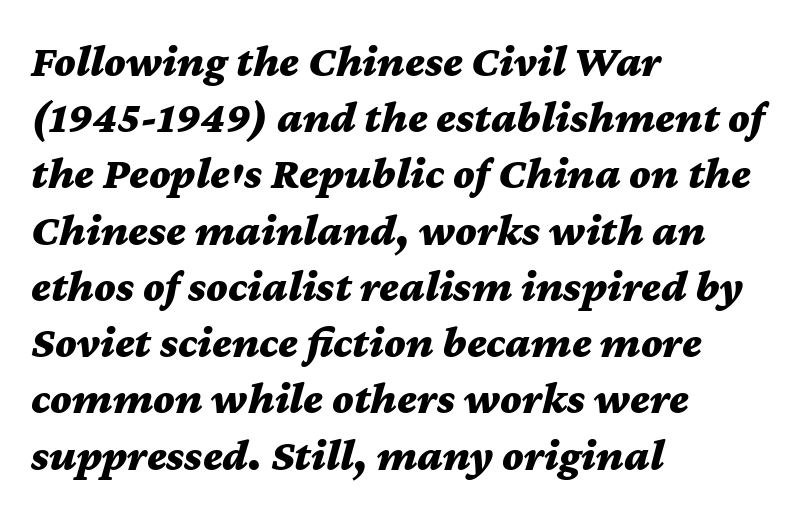
The lettering tilts uniformly, giving the passage an italic look. Caption: standard tracking, unaltered. Each glyph is drawn with heavy, bold strokes. Teacher's note: observe the even left margin — that is flush-left alignment. Only glyphs here, with clear space below each row. Looks like regular typesetting: each glyph gets only the width it needs.
